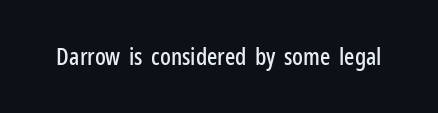
{"italic": "no", "underline": "no", "letter_spacing": "normal", "letter_spacing_em": 0.0, "glyph_px": 24}
